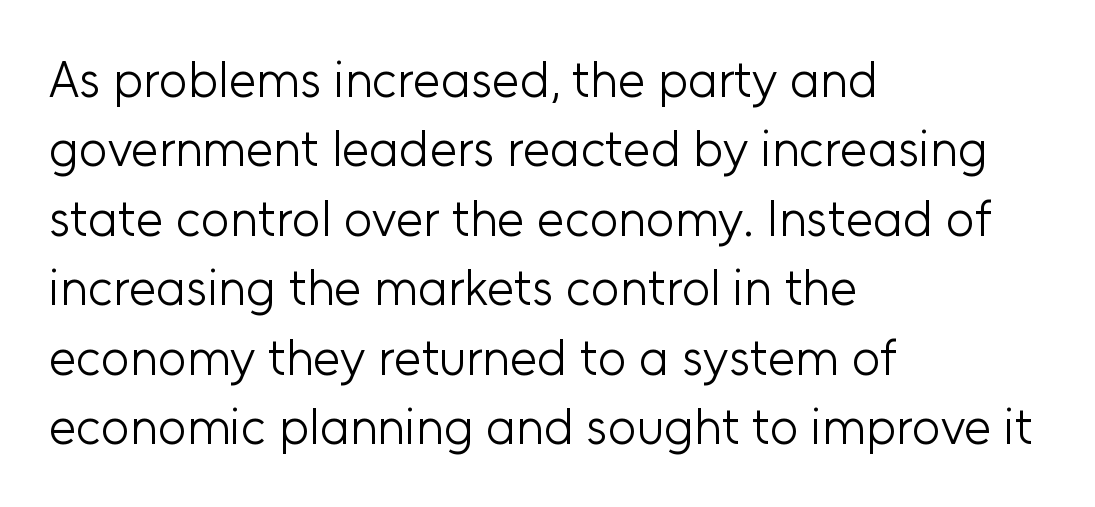
A clean baseline with only descenders dipping below it. Quick note: interline space is typical. The paragraph has a hard left edge and a soft right edge. Tracking here is standard; glyphs follow each other at the usual distance. Each letter keeps its own natural width here, so spacing adapts to shape.
